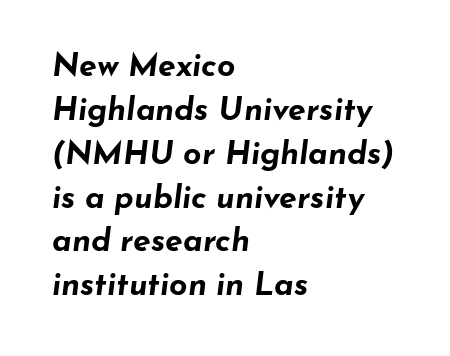
{"italic": "yes", "lean": "right", "slant_degrees": 7, "bold": "yes", "weight": "bold", "width": "wide", "stroke_contrast": "low", "x_height": "small", "monospaced": "no", "underline": "no", "align": "left", "line_spacing": "normal", "line_spacing_ratio": 1.37, "letter_spacing": "normal", "letter_spacing_em": 0.0, "glyph_px": 32}
